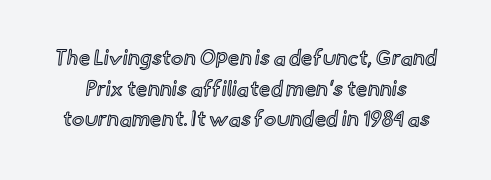
{"underline": "no", "line_spacing": "normal", "line_spacing_ratio": 1.46, "letter_spacing": "normal", "letter_spacing_em": 0.0, "glyph_px": 21}
